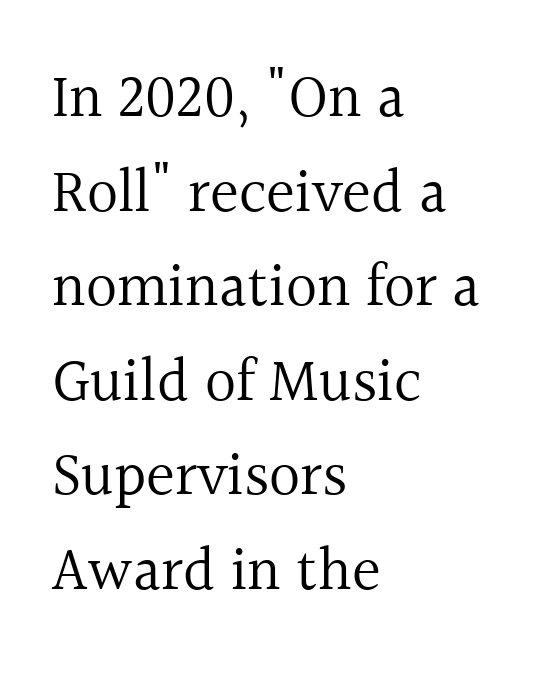
The image shows 61 px regular-weight serif type, upright; set left-aligned, normal line spacing (1.55x), normal letter spacing, not underlined; a medium x-height.
